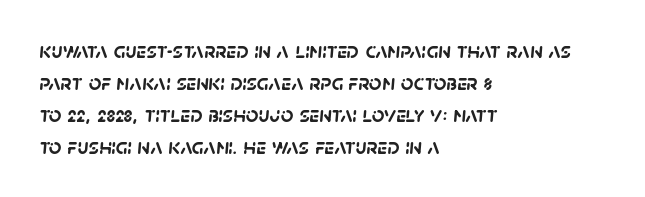
The image shows 22 px bold type; set left-aligned, normal line spacing (1.45x), normal letter spacing, not underlined.
